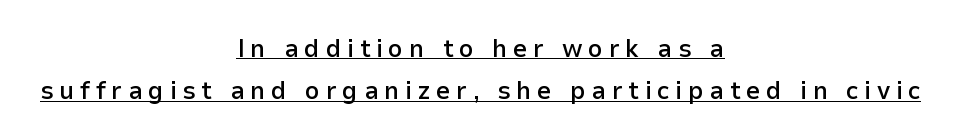
{"italic": "no", "bold": "semi", "underline": "yes", "align": "center", "line_spacing": "normal", "line_spacing_ratio": 1.63, "letter_spacing": "wide", "letter_spacing_em": 0.21, "glyph_px": 26}
